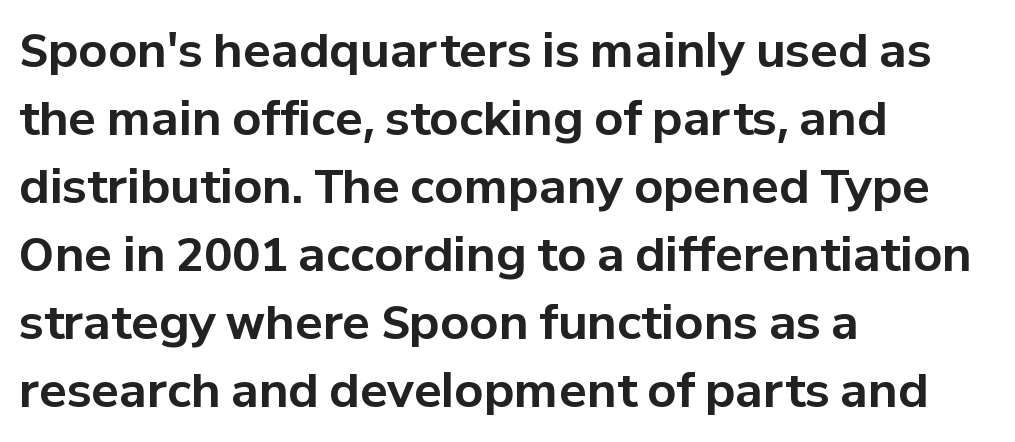
{"serif": "no", "italic": "no", "bold": "yes", "weight": "bold", "width": "normal", "stroke_contrast": "low", "x_height": "medium", "monospaced": "no", "underline": "no", "align": "left", "line_spacing": "normal", "line_spacing_ratio": 1.48, "letter_spacing": "normal", "letter_spacing_em": 0.0, "glyph_px": 46}
